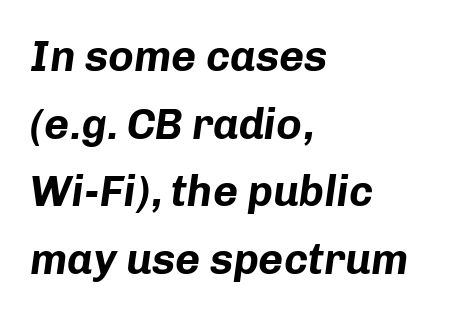
The face used here is rendered with its standard letterfit. Is this a fixed-width face? No — the glyphs have proportional, varying widths. Words float on clear page, feet unadorned. If you drew a ruler down the left edge, every line would touch it. The vertical gap from one line to the next is medium. An italicized treatment has been applied to the whole sample.
